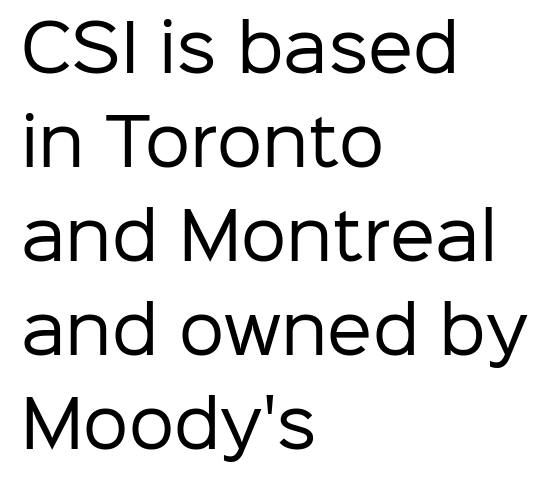
The image shows 64 px regular-weight sans-serif type, upright; set left-aligned, normal line spacing (1.47x), normal letter spacing, not underlined; low stroke contrast and a medium x-height.
